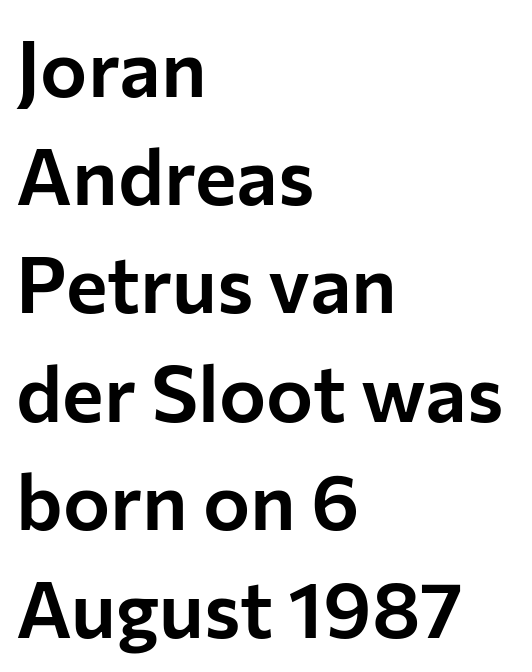
The face used here is proportionally spaced, like ordinary book or web type. Tall strokes in this sample are plumb rather than angled. Leftover space on each line is placed entirely after the last word. Successive baselines arrive at the customary interval. Serif or sans? Sans — the stroke terminals are bare.
